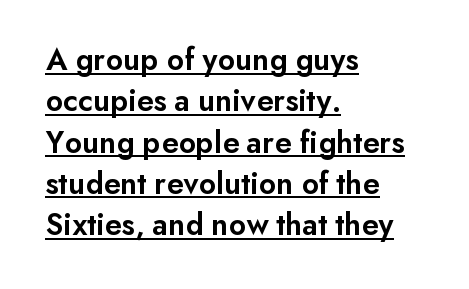
The image shows 32 px semibold sans-serif type, upright; set left-aligned, normal line spacing (1.29x), normal letter spacing, underlined; low stroke contrast and a small x-height.
